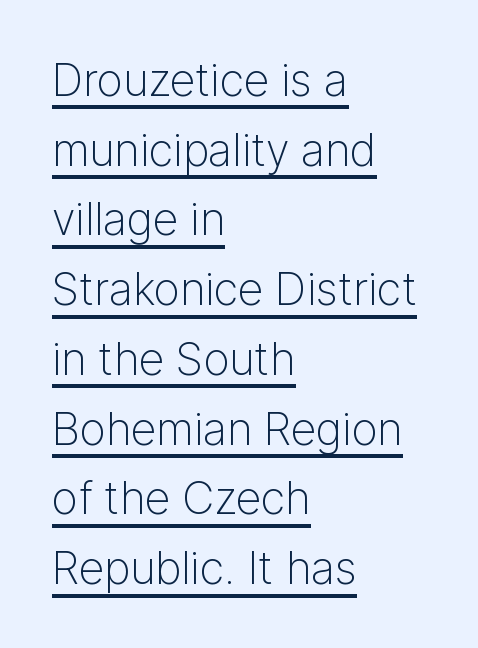
Where is the straight margin? On the left. No heavy texture on the line: the type isn't bold. The passage shown is typed in a proportional face where columns would drift. These lines keep a tight, regular rhythm from letter to letter. Do the letters lean? They stand straight.
